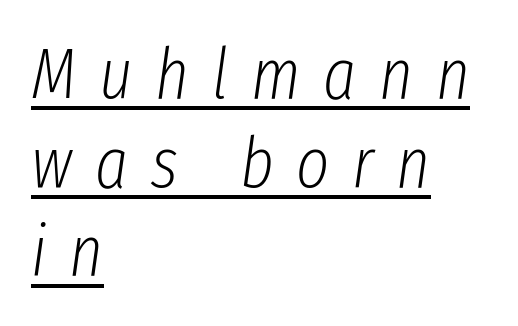
{"italic": "yes", "lean": "right", "slant_degrees": 8, "bold": "no", "weight": "light", "width": "condensed", "stroke_contrast": "low", "x_height": "medium", "monospaced": "no", "underline": "yes", "align": "left", "line_spacing": "normal", "line_spacing_ratio": 1.25, "letter_spacing": "wide", "letter_spacing_em": 0.32, "glyph_px": 71}
